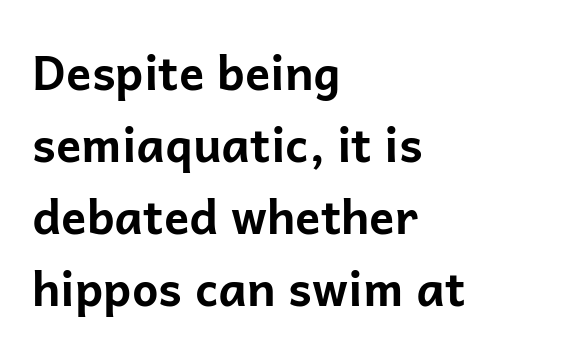
Q: Is the text bold? A: Yes.
Q: Is the text italic (slanted)? A: No, it is upright.
Q: Is the typeface a serif or a sans-serif typeface? A: Sans-serif.
Q: Is the text underlined? A: No.
Q: How is the paragraph aligned? A: Left-aligned.
Q: Is the spacing between letters normal or unusually wide? A: Normal.
Q: Is the spacing between lines tight, normal or loose? A: Normal.
Q: Width (condensed, normal, or wide)? A: Normal.
Q: Stroke contrast? A: Low.
Q: x-height? A: Medium.
Q: Monospaced? A: No.
